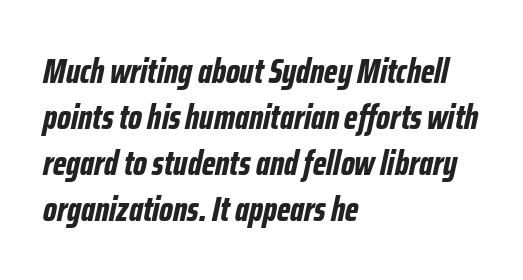
Honestly, the row spacing looks completely unremarkable. Compared with an ordinary text face, these strokes are far heavier — a full bold. Each word holds together tightly as a unit, with standard inter-letter gaps. Posture: slanted.
